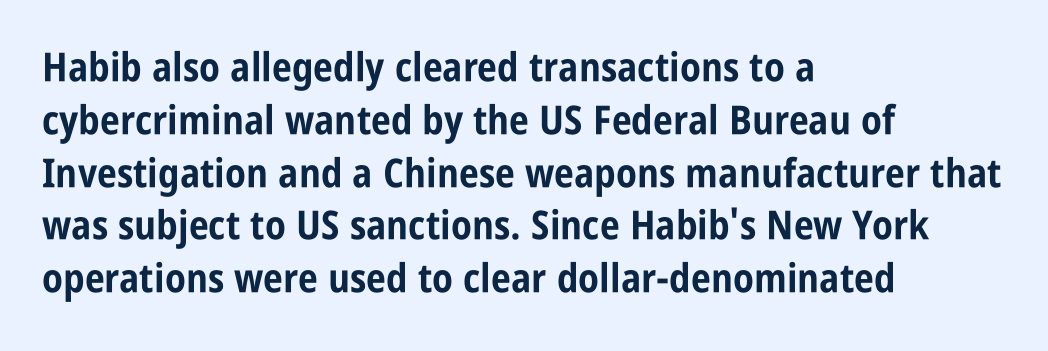
The image shows 40 px bold, condensed sans-serif type, upright; set left-aligned, normal line spacing (1.32x), normal letter spacing, not underlined; low stroke contrast and a large x-height.
